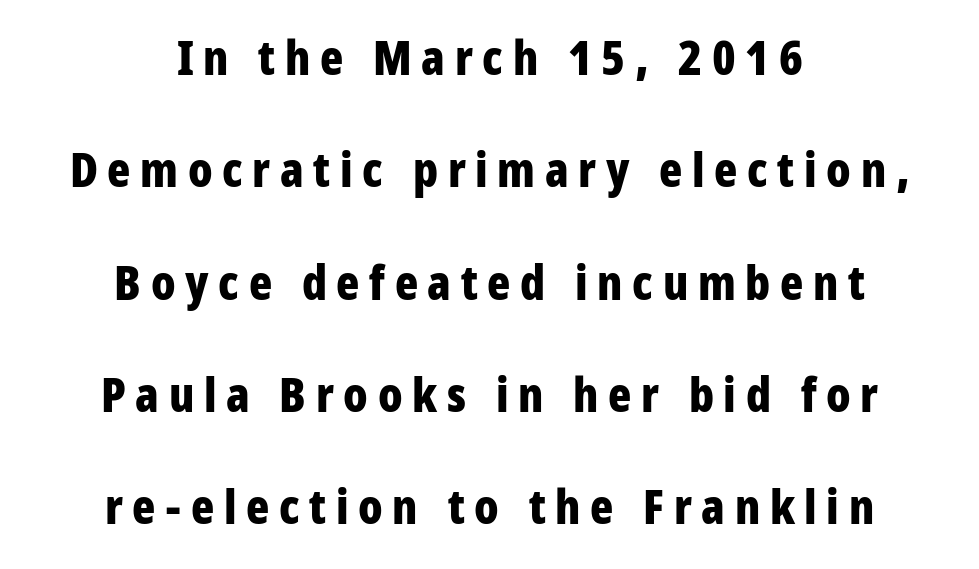
Set as a true bold cut, around the 700 mark. A sans-serif font was chosen for this passage. The passage shown is not underscored anywhere. Each letter keeps its own natural width here, so spacing adapts to shape.
